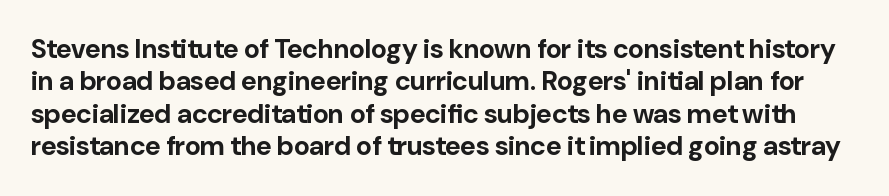
Q: Is the text bold? A: Yes.
Q: Is the text italic (slanted)? A: No, it is upright.
Q: Is the text underlined? A: No.
Q: Is the spacing between letters normal or unusually wide? A: Normal.
